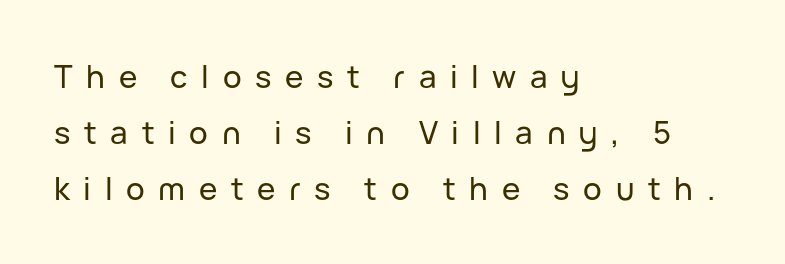
This rendering employs a face without finishing strokes, i.e., a sans-serif. A bare baseline throughout the passage. Substantial extra tracking has been applied to these lines. Is this a fixed-width face? No — the glyphs have proportional, varying widths. Compared with a centered layout, this one pins lines to the left instead.
